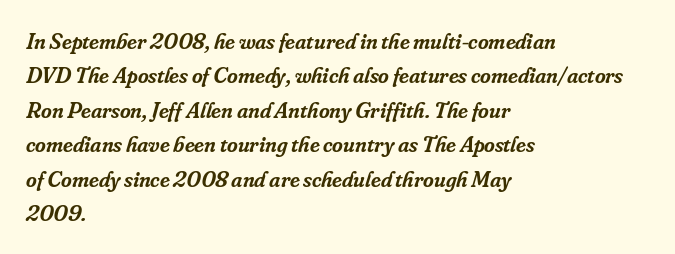
Q: Is the text bold? A: Semi-bold.
Q: Is the text italic (slanted)? A: Yes, it leans right by about 16 degrees.
Q: Is the text underlined? A: No.
Q: How is the paragraph aligned? A: Left-aligned.
Q: Is the spacing between letters normal or unusually wide? A: Normal.
Q: Is the spacing between lines tight, normal or loose? A: Normal.
